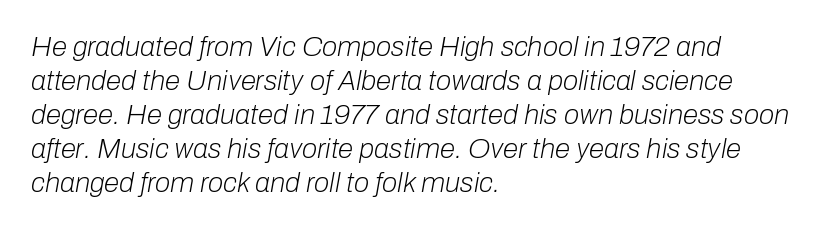
Q: Is the text bold? A: No.
Q: Is the text italic (slanted)? A: Yes, it leans right by about 10 degrees.
Q: Is the text underlined? A: No.
Q: How is the paragraph aligned? A: Left-aligned.
Q: Is the spacing between letters normal or unusually wide? A: Normal.
Q: Width (condensed, normal, or wide)? A: Normal.
Q: Stroke contrast? A: Low.
Q: x-height? A: Medium.
Q: Monospaced? A: No.
